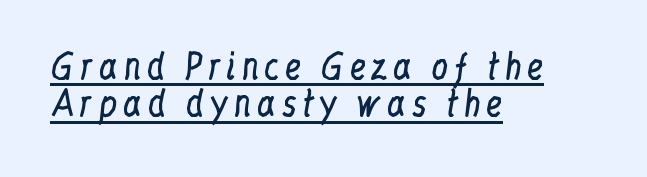
The image shows 34 px regular-weight, condensed serif type; set left-aligned, tight line spacing (1.09x), underlined; low stroke contrast and a medium x-height.
